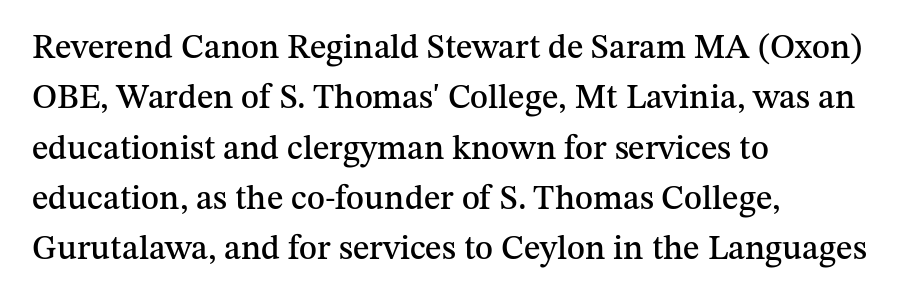
Q: Is the text italic (slanted)? A: No, it is upright.
Q: Is the typeface a serif or a sans-serif typeface? A: Serif.
Q: Is the text underlined? A: No.
Q: How is the paragraph aligned? A: Left-aligned.
Q: Is the spacing between letters normal or unusually wide? A: Normal.
Q: Is the spacing between lines tight, normal or loose? A: Normal.
Q: Width (condensed, normal, or wide)? A: Normal.
Q: Stroke contrast? A: Medium.
Q: x-height? A: Medium.
Q: Monospaced? A: No.
